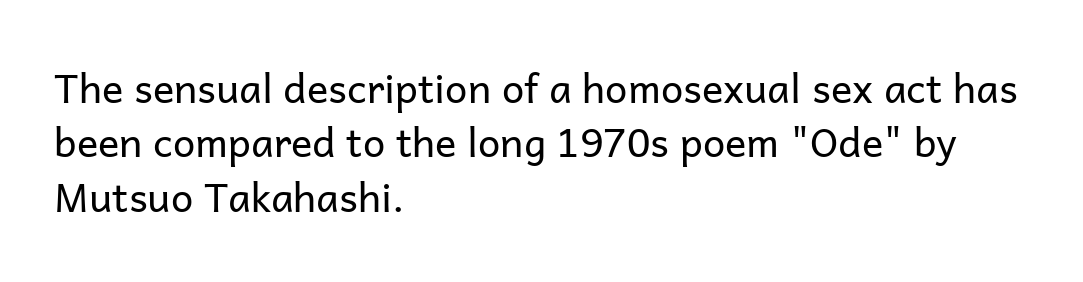
Q: Is the text bold? A: No.
Q: Is the text italic (slanted)? A: No, it is upright.
Q: Is the typeface a serif or a sans-serif typeface? A: Sans-serif.
Q: Is the text underlined? A: No.
Q: How is the paragraph aligned? A: Left-aligned.
Q: Is the spacing between letters normal or unusually wide? A: Normal.
Q: Is the spacing between lines tight, normal or loose? A: Normal.
Q: Width (condensed, normal, or wide)? A: Normal.
Q: Stroke contrast? A: Low.
Q: x-height? A: Medium.
Q: Monospaced? A: No.
